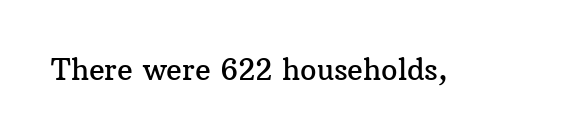
Q: Is the text italic (slanted)? A: No, it is upright.
Q: Is the typeface a serif or a sans-serif typeface? A: Serif.
Q: Is the text underlined? A: No.
Q: Is the spacing between letters normal or unusually wide? A: Normal.
Q: Width (condensed, normal, or wide)? A: Normal.
Q: Stroke contrast? A: Medium.
Q: x-height? A: Medium.
Q: Monospaced? A: No.
